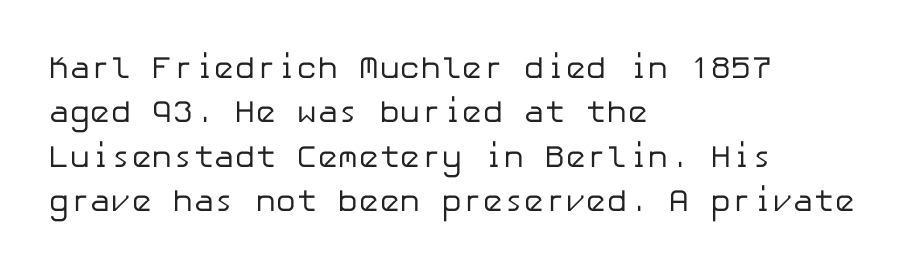
Is this a heavy cut? Hardly; it is regular or lighter. One-word summary of the alignment: left. Descenders are the only things crossing below the line. Unlike a traditional serif, this face leaves its strokes unadorned. Does extra space separate the letters? No, they use regular spacing. The type sits square on the baseline with zero lean.
